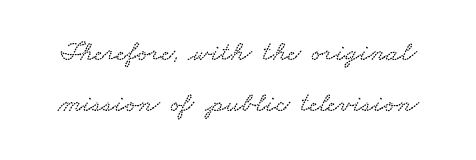
{"width": "wide", "stroke_contrast": "low", "x_height": "small", "monospaced": "no", "underline": "no", "line_spacing_ratio": 1.81, "letter_spacing": "normal", "letter_spacing_em": 0.0, "glyph_px": 28}
